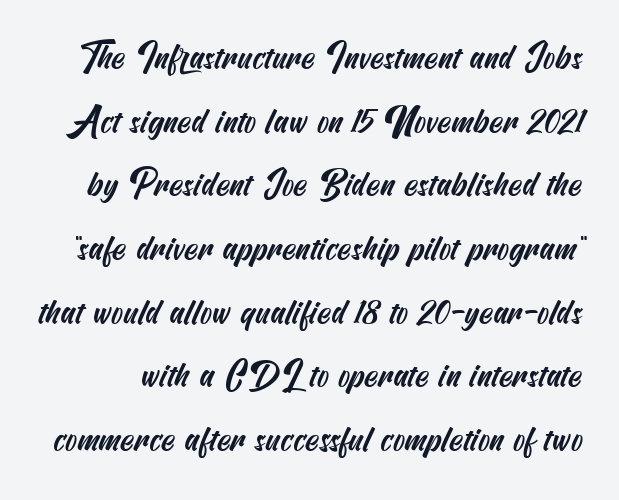
Nobody drew a line under any word here. Default kerning and tracking; the words read as compact shapes. A sans-serif font was chosen for this passage.
